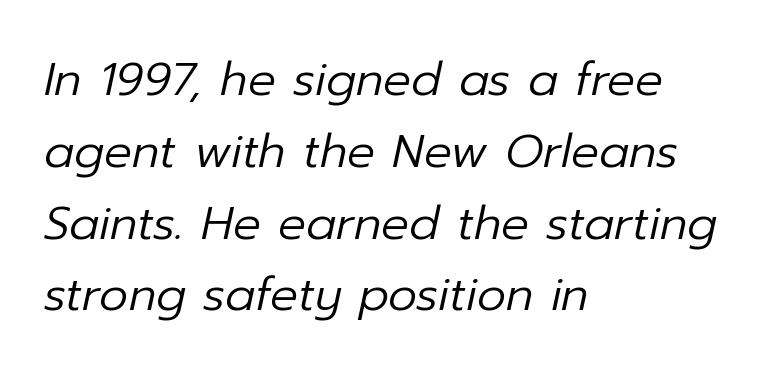
The image shows 46 px regular-weight type, italic (leaning right); set left-aligned, normal line spacing (1.56x), normal letter spacing, not underlined; low stroke contrast and a medium x-height.
